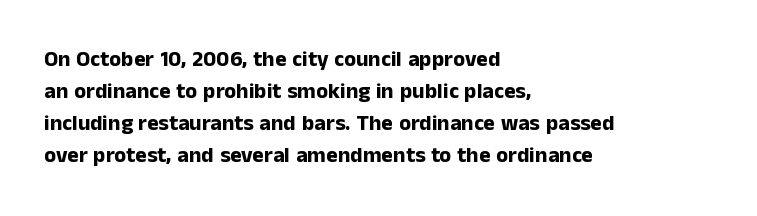
Q: Is the text bold? A: Yes.
Q: Is the text italic (slanted)? A: No, it is upright.
Q: Is the text underlined? A: No.
Q: How is the paragraph aligned? A: Left-aligned.
Q: Is the spacing between letters normal or unusually wide? A: Normal.
Q: Is the spacing between lines tight, normal or loose? A: Normal.
